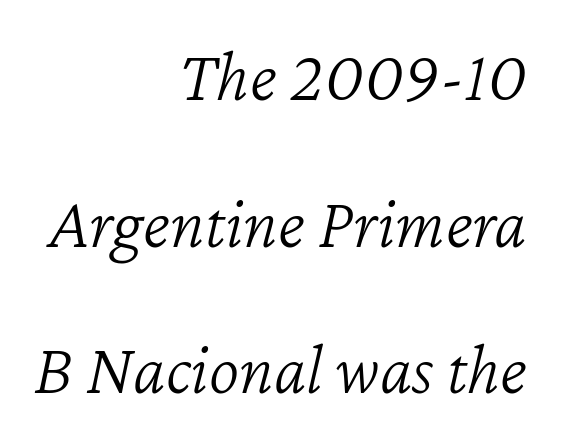
The image shows 73 px light type, italic (leaning right); set right-aligned, loose line spacing (2.01x), normal letter spacing, not underlined; low stroke contrast and a medium x-height.
